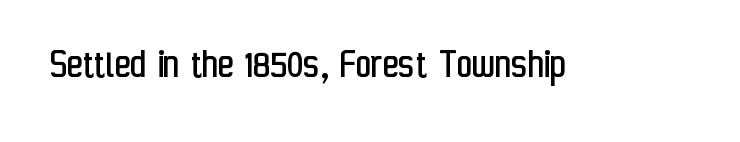
The image shows 43 px regular-weight, condensed sans-serif type, upright; set normal letter spacing, not underlined; low stroke contrast and a medium x-height.
